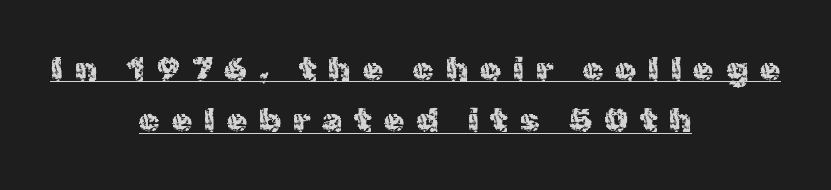
{"serif": "no", "italic": "no", "width": "normal", "x_height": "medium", "monospaced": "no", "underline": "yes", "align": "center", "line_spacing": "normal", "line_spacing_ratio": 1.55, "letter_spacing": "wide", "letter_spacing_em": 0.36, "glyph_px": 33}
